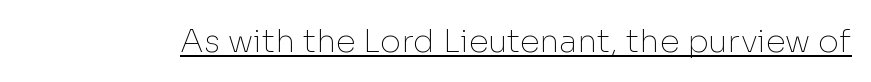
No extra ink here — the face is not bold. Note the varied advance widths — an 'i' is clearly narrower than an 'm'. Compared with typical body copy, the letter spacing here is the same. Descenders here cross a horizontal rule under the line. You can tell from the bare stems that sans-serif type was used.
